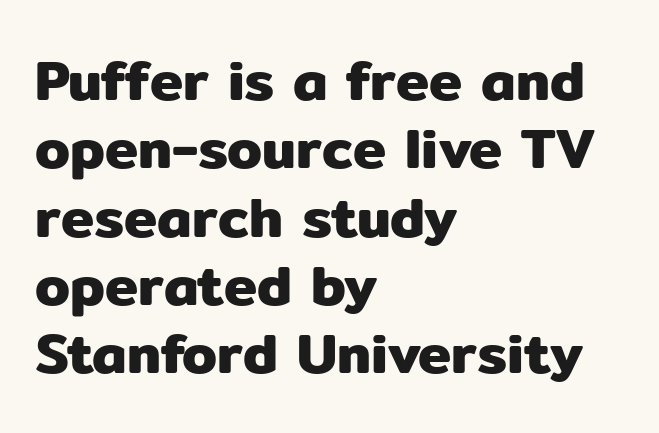
Q: Is the text italic (slanted)? A: No, it is upright.
Q: Is the typeface a serif or a sans-serif typeface? A: Sans-serif.
Q: Is the text underlined? A: No.
Q: How is the paragraph aligned? A: Left-aligned.
Q: Is the spacing between letters normal or unusually wide? A: Normal.
Q: Width (condensed, normal, or wide)? A: Normal.
Q: Stroke contrast? A: Low.
Q: x-height? A: Medium.
Q: Monospaced? A: No.
